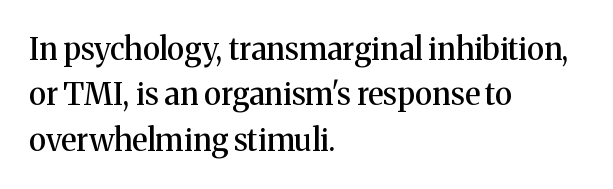
Q: Is the text italic (slanted)? A: No, it is upright.
Q: Is the typeface a serif or a sans-serif typeface? A: Serif.
Q: Is the text underlined? A: No.
Q: How is the paragraph aligned? A: Left-aligned.
Q: Is the spacing between letters normal or unusually wide? A: Normal.
Q: Is the spacing between lines tight, normal or loose? A: Normal.
Q: Width (condensed, normal, or wide)? A: Normal.
Q: Stroke contrast? A: Medium.
Q: x-height? A: Medium.
Q: Monospaced? A: No.
